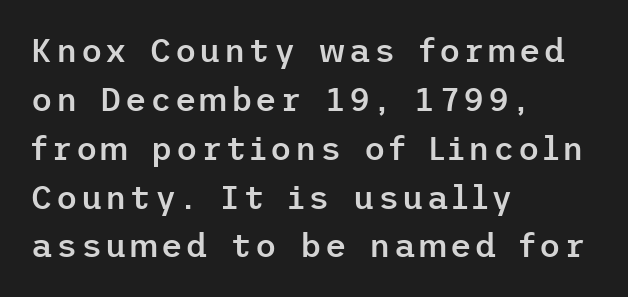
The image shows 33 px semibold sans-serif type, upright; set left-aligned, normal line spacing (1.48x), not underlined; low stroke contrast and a medium x-height.
